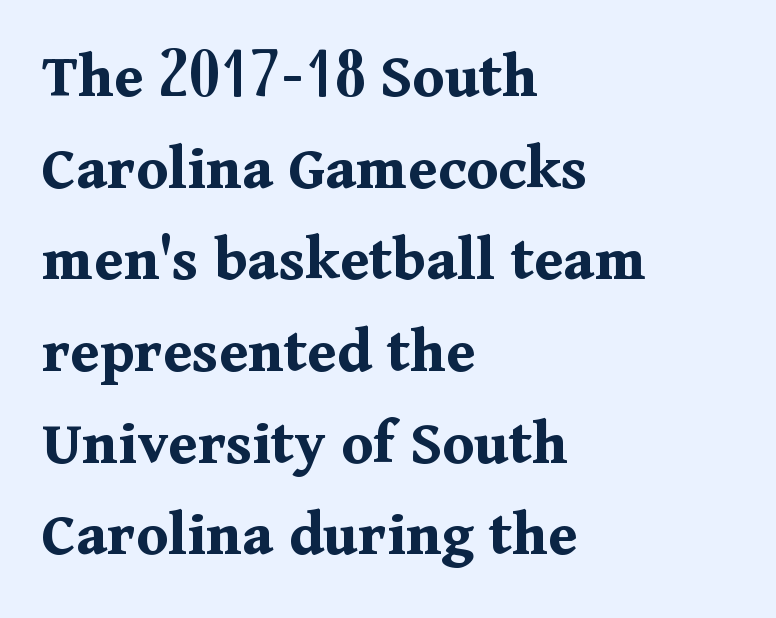
A clean baseline with only descenders dipping below it. Is there much room between lines? A standard amount, neither cramped nor airy. The characters display serif detailing at their extremities. The line texture is even and compact thanks to regular tracking.
